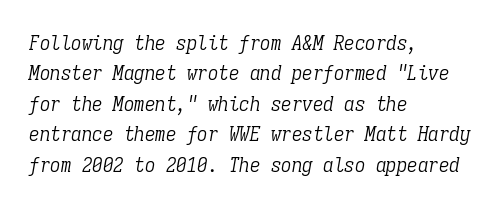
This rendering leaves character spacing at its baseline value. Weight class: somewhere from thin through regular. Any mark beneath the type? The region is blank. Line beginnings align vertically; line endings do not. Tall strokes in this sample are angled rather than plumb. These lines sit exactly where default settings would place them.
